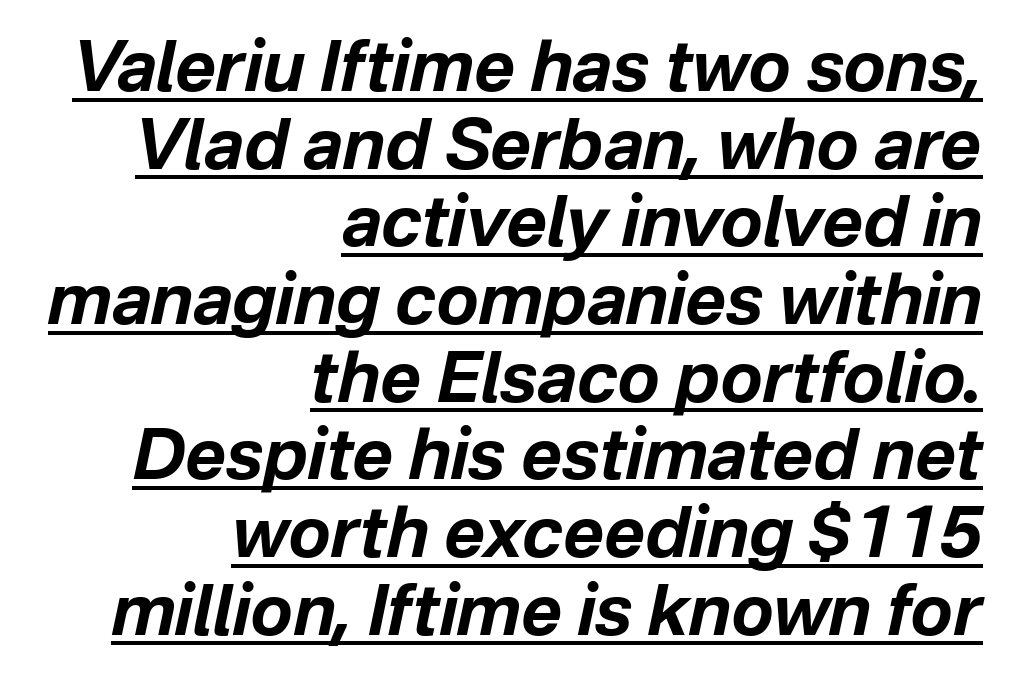
The image shows 70 px bold type, italic (leaning right); set right-aligned, tight line spacing (1.11x), normal letter spacing, underlined; low stroke contrast and a medium x-height.
